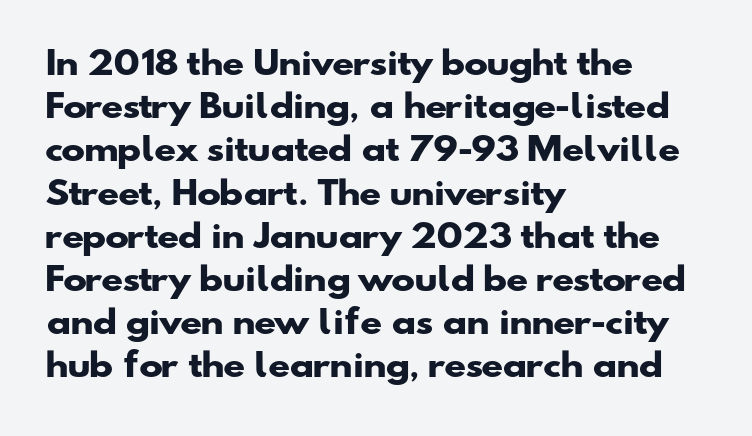
These lines stack with their left ends in a neat column. A normal amount of white space separates one row of letters from the next. The type family on display is of the sans-serif kind. You could call the tracking neutral — neither tight nor loose.
